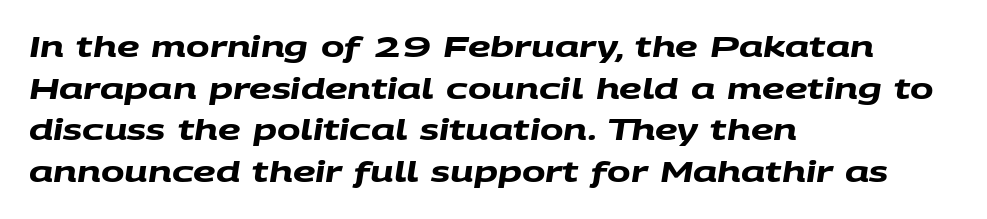
The passage shown is not underscored anywhere. The lines in this sample share a left origin and differ only in where they stop. The font family rendered here belongs to the sans-serif group. Vertical spacing — default.
